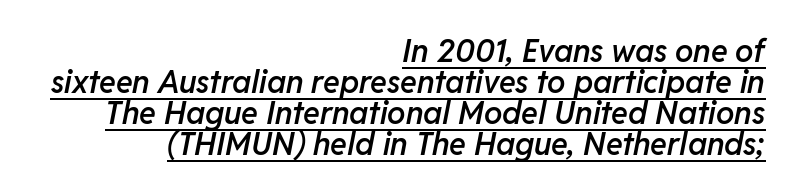
{"italic": "yes", "lean": "right", "slant_degrees": 11, "bold": "semi", "weight": "semibold", "width": "normal", "stroke_contrast": "low", "x_height": "medium", "monospaced": "no", "underline": "yes", "align": "right", "line_spacing": "tight", "line_spacing_ratio": 1.0, "letter_spacing": "normal", "letter_spacing_em": 0.0, "glyph_px": 31}
